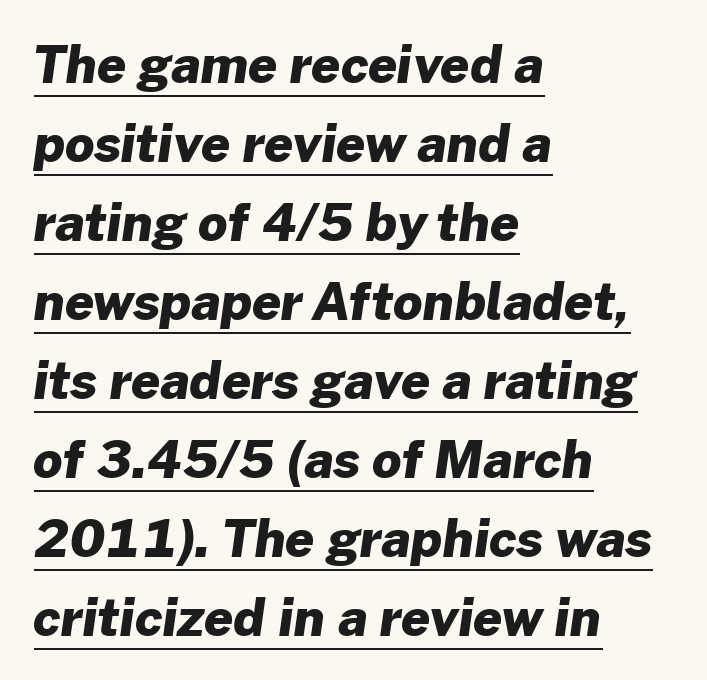
The lines are quadded left. Does the weight exceed regular? Yes, all the way to bold. Classification — sans serif. The designer left line spacing at the default. In designer terms, the underline attribute is active on this setting.
